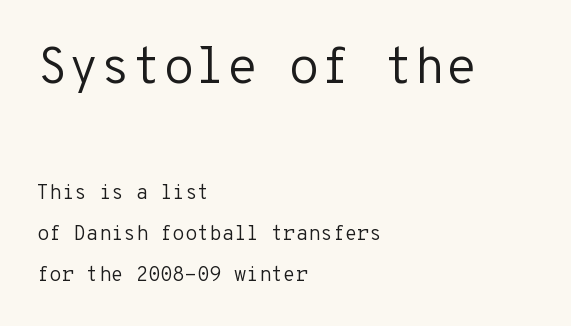
Upright lettering throughout. Of the two passages, the one on top uses the larger point size. Line beginnings align vertically; line endings do not. Stroke terminals: plain, sans-serif. Airy leading. A light-to-regular cut is what we see here.
